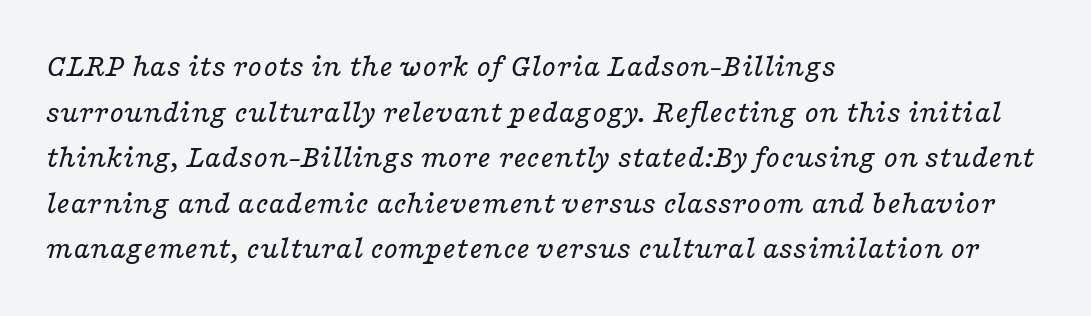
The image shows 33 px regular-weight, wide serif type, italic (leaning right); set left-aligned, normal line spacing (1.38x), normal letter spacing, not underlined; low stroke contrast and a medium x-height.
